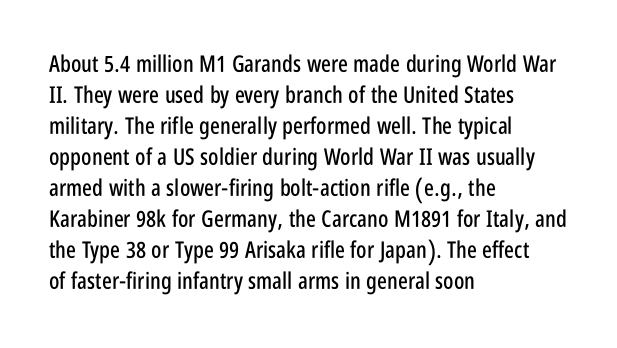
The image shows 23 px text type, upright; set left-aligned, normal line spacing (1.35x), normal letter spacing, not underlined.
